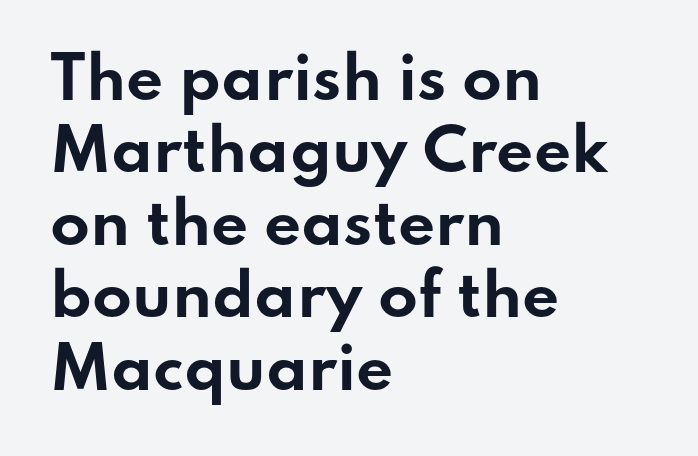
Q: Is the text bold? A: Yes.
Q: Is the text italic (slanted)? A: No, it is upright.
Q: Is the typeface a serif or a sans-serif typeface? A: Sans-serif.
Q: Is the text underlined? A: No.
Q: How is the paragraph aligned? A: Left-aligned.
Q: Is the spacing between letters normal or unusually wide? A: Normal.
Q: Is the spacing between lines tight, normal or loose? A: Normal.
Q: Width (condensed, normal, or wide)? A: Wide.
Q: Stroke contrast? A: Low.
Q: x-height? A: Small.
Q: Monospaced? A: No.
